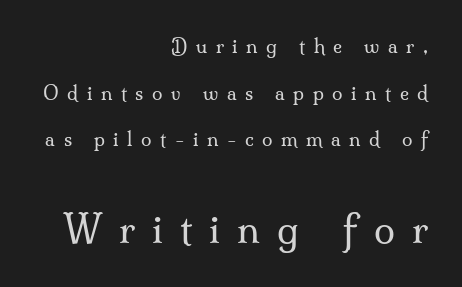
Q: Is the text bold? A: No.
Q: Is the text italic (slanted)? A: No, it is upright.
Q: Is the typeface a serif or a sans-serif typeface? A: Serif.
Q: Is the text underlined? A: No.
Q: How is the paragraph aligned? A: Right-aligned.
Q: Is the spacing between letters normal or unusually wide? A: Unusually wide.
Q: Is the spacing between lines tight, normal or loose? A: Loose.
Q: Which block of text is set in a larger size, the first (top) or the second (bottom)? A: The second (bottom) one.
Q: Width (condensed, normal, or wide)? A: Normal.
Q: Stroke contrast? A: Medium.
Q: x-height? A: Small.
Q: Monospaced? A: No.
